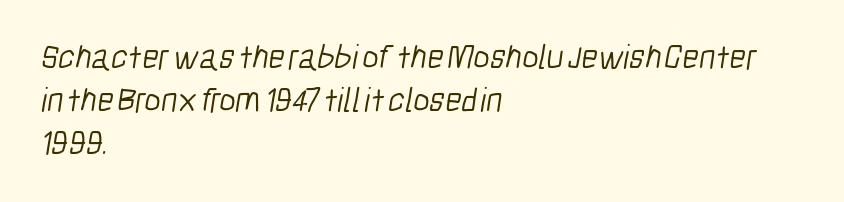
Counters stay open thanks to moderate or lighter strokes. Short and long lines alike share a common starting point at left. Looks like regular typesetting: each glyph gets only the width it needs. Descenders hang freely into open space. The text was rendered using a sans face with plain stroke endings. The horizontal fit of the characters is conventional and even.
